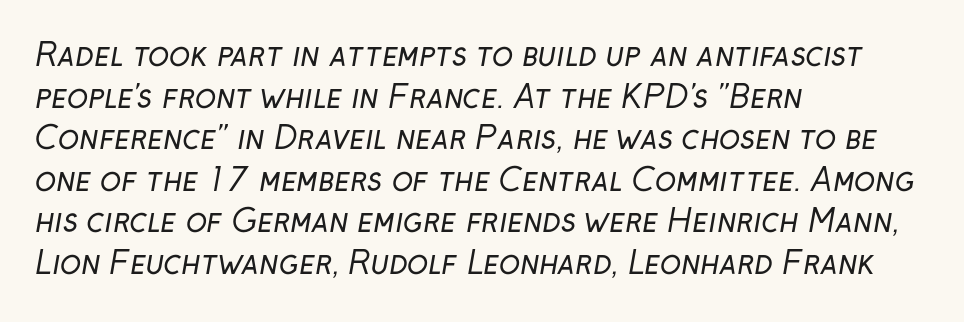
{"serif": "no", "bold": "no", "weight": "regular", "width": "normal", "stroke_contrast": "low", "x_height": "medium", "monospaced": "no", "underline": "no", "align": "left", "line_spacing": "normal", "line_spacing_ratio": 1.34, "letter_spacing": "normal", "letter_spacing_em": 0.0, "glyph_px": 31}
